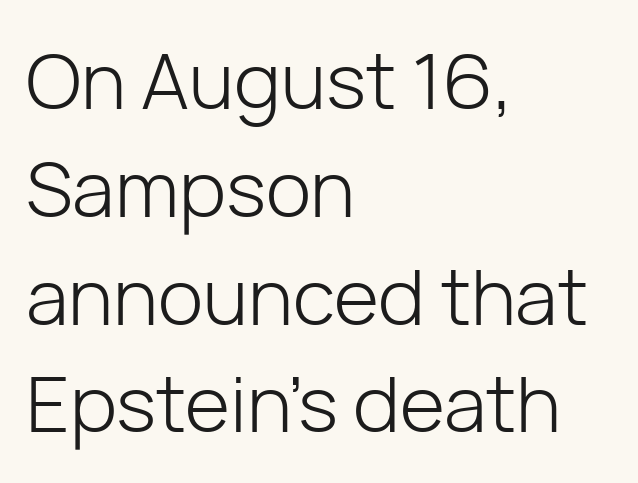
{"serif": "no", "italic": "no", "bold": "no", "weight": "light", "width": "normal", "stroke_contrast": "low", "x_height": "medium", "monospaced": "no", "underline": "no", "align": "left", "line_spacing": "normal", "line_spacing_ratio": 1.4, "letter_spacing": "normal", "letter_spacing_em": 0.0, "glyph_px": 77}
